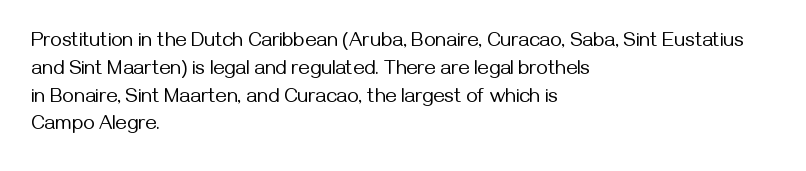
{"italic": "no", "bold": "no", "underline": "no", "align": "left", "line_spacing": "normal", "line_spacing_ratio": 1.39, "letter_spacing": "normal", "letter_spacing_em": 0.0, "glyph_px": 20}
